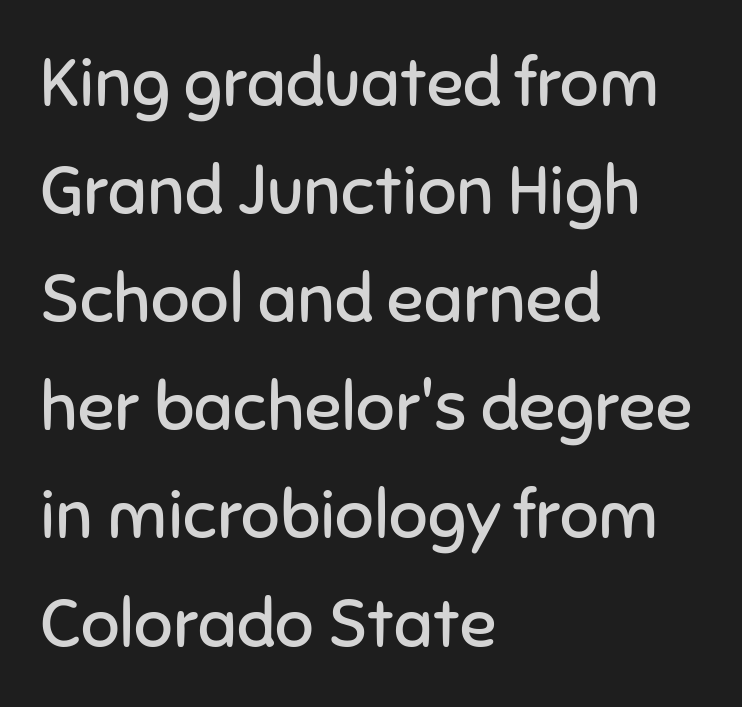
The image shows 68 px regular-weight sans-serif type, upright; set left-aligned, normal line spacing (1.59x), normal letter spacing, not underlined; low stroke contrast and a medium x-height.
